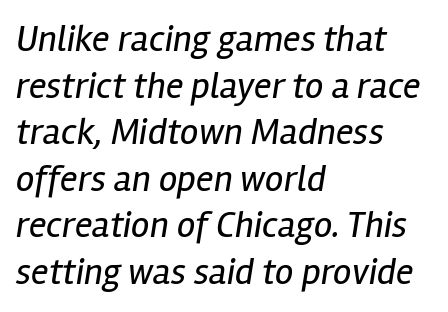
{"italic": "yes", "lean": "right", "slant_degrees": 12, "bold": "no", "weight": "regular", "width": "condensed", "stroke_contrast": "low", "x_height": "medium", "monospaced": "no", "underline": "no", "align": "left", "line_spacing": "normal", "line_spacing_ratio": 1.26, "letter_spacing": "normal", "letter_spacing_em": 0.0, "glyph_px": 37}
